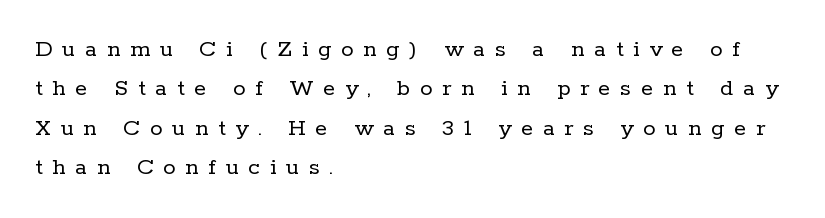
Q: Is the text bold? A: No.
Q: Is the text italic (slanted)? A: No, it is upright.
Q: Is the text underlined? A: No.
Q: How is the paragraph aligned? A: Left-aligned.
Q: Is the spacing between letters normal or unusually wide? A: Unusually wide.
Q: Is the spacing between lines tight, normal or loose? A: Normal.
